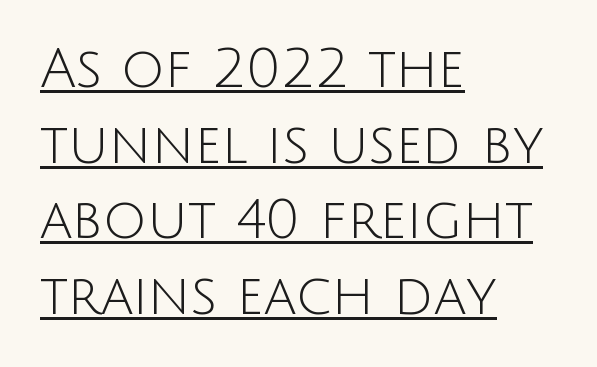
The image shows 54 px light sans-serif type, upright; set left-aligned, normal line spacing (1.4x), normal letter spacing, underlined; low stroke contrast and a large x-height.
